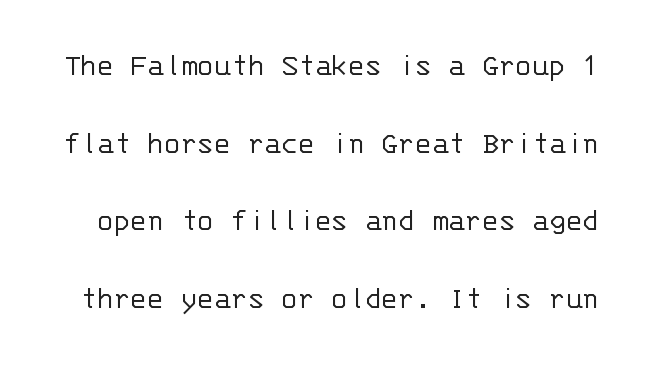
Q: Is the text bold? A: No.
Q: Is the text italic (slanted)? A: No, it is upright.
Q: Is the typeface a serif or a sans-serif typeface? A: Sans-serif.
Q: Is the text underlined? A: No.
Q: Is the spacing between letters normal or unusually wide? A: Normal.
Q: Is the spacing between lines tight, normal or loose? A: Loose.
Q: Width (condensed, normal, or wide)? A: Normal.
Q: Stroke contrast? A: Low.
Q: x-height? A: Large.
Q: Monospaced? A: Yes.
